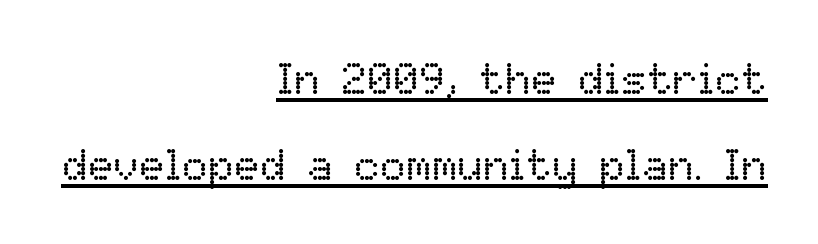
Q: Is the text bold? A: No.
Q: Is the text italic (slanted)? A: No, it is upright.
Q: Is the text underlined? A: Yes.
Q: How is the paragraph aligned? A: Right-aligned.
Q: Is the spacing between letters normal or unusually wide? A: Normal.
Q: Is the spacing between lines tight, normal or loose? A: Loose.
Q: Width (condensed, normal, or wide)? A: Normal.
Q: Stroke contrast? A: Low.
Q: x-height? A: Medium.
Q: Monospaced? A: No.
